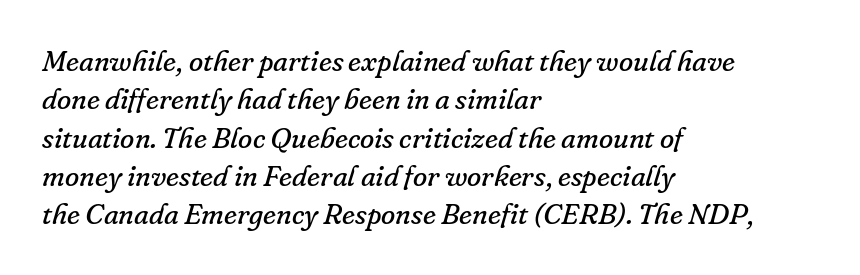
Q: Is the text bold? A: No.
Q: Is the text italic (slanted)? A: Yes, it leans right by about 16 degrees.
Q: Is the typeface a serif or a sans-serif typeface? A: Serif.
Q: Is the text underlined? A: No.
Q: How is the paragraph aligned? A: Left-aligned.
Q: Is the spacing between letters normal or unusually wide? A: Normal.
Q: Is the spacing between lines tight, normal or loose? A: Normal.
Q: Width (condensed, normal, or wide)? A: Normal.
Q: Stroke contrast? A: Low.
Q: x-height? A: Small.
Q: Monospaced? A: No.
